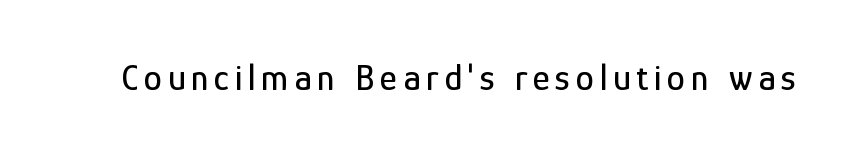
Q: Is the text italic (slanted)? A: No, it is upright.
Q: Is the typeface a serif or a sans-serif typeface? A: Sans-serif.
Q: Is the text underlined? A: No.
Q: Width (condensed, normal, or wide)? A: Condensed.
Q: Stroke contrast? A: Low.
Q: x-height? A: Medium.
Q: Monospaced? A: No.
